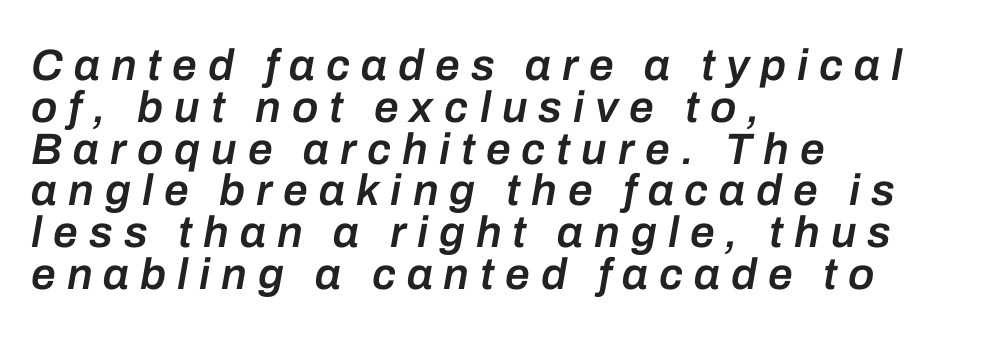
The image shows 44 px semibold type, italic (leaning right); set left-aligned, tight line spacing (0.95x), unusually wide letter spacing (+0.25 em), not underlined; low stroke contrast and a medium x-height.
